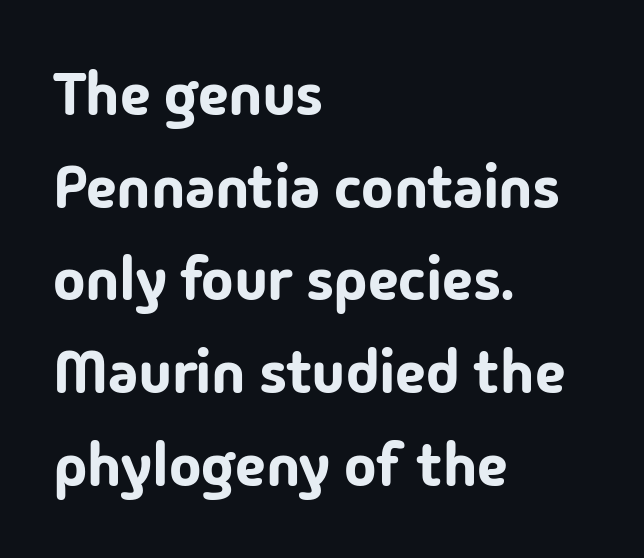
Q: Is the text italic (slanted)? A: No, it is upright.
Q: Is the typeface a serif or a sans-serif typeface? A: Sans-serif.
Q: Is the text underlined? A: No.
Q: How is the paragraph aligned? A: Left-aligned.
Q: Is the spacing between letters normal or unusually wide? A: Normal.
Q: Is the spacing between lines tight, normal or loose? A: Normal.
Q: Width (condensed, normal, or wide)? A: Normal.
Q: Stroke contrast? A: Low.
Q: x-height? A: Medium.
Q: Monospaced? A: No.
